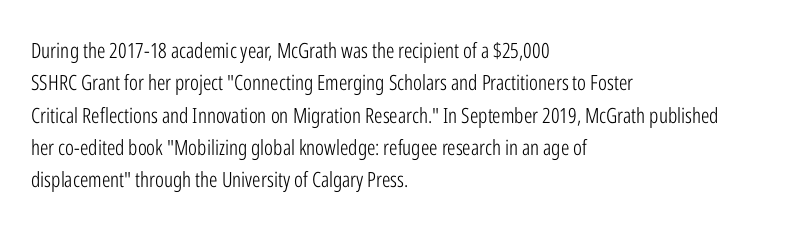
Q: Is the text bold? A: No.
Q: Is the text italic (slanted)? A: No, it is upright.
Q: Is the text underlined? A: No.
Q: How is the paragraph aligned? A: Left-aligned.
Q: Is the spacing between letters normal or unusually wide? A: Normal.
Q: Is the spacing between lines tight, normal or loose? A: Normal.
